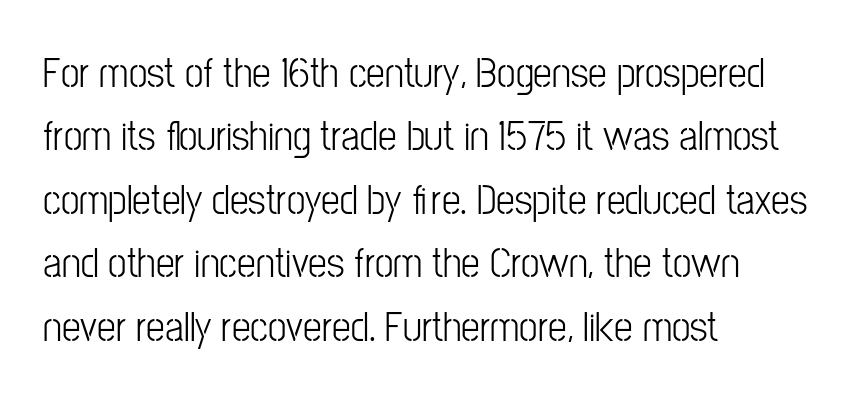
{"serif": "no", "italic": "no", "bold": "no", "weight": "light", "width": "condensed", "stroke_contrast": "low", "x_height": "medium", "monospaced": "no", "underline": "no", "align": "left", "line_spacing": "normal", "line_spacing_ratio": 1.51, "letter_spacing": "normal", "letter_spacing_em": 0.0, "glyph_px": 42}
